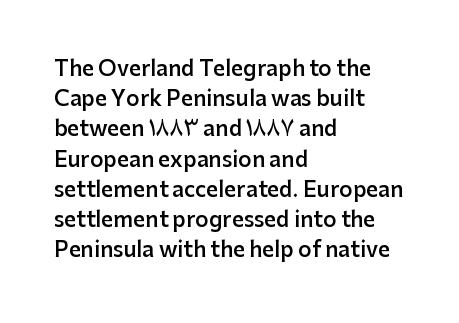
Vertical spacing — default. These lines stack with their left ends in a neat column. A typesetter would mark this as roman, not italic. Only glyphs here, with clear space below each row. What stands out about the letter spacing? Nothing — it is the standard amount.
